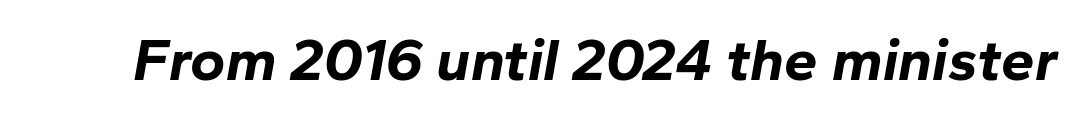
{"italic": "yes", "lean": "right", "slant_degrees": 10, "bold": "yes", "weight": "bold", "width": "normal", "stroke_contrast": "low", "x_height": "medium", "monospaced": "no", "underline": "no", "letter_spacing": "normal", "letter_spacing_em": 0.0, "glyph_px": 60}
